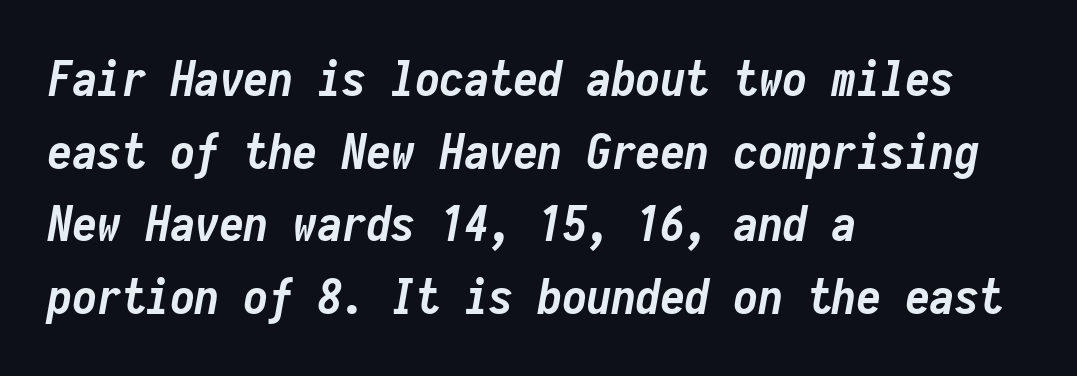
Q: Is the text bold? A: Yes.
Q: Is the text italic (slanted)? A: Yes, it leans right by about 10 degrees.
Q: Is the text underlined? A: No.
Q: How is the paragraph aligned? A: Left-aligned.
Q: Is the spacing between letters normal or unusually wide? A: Normal.
Q: Is the spacing between lines tight, normal or loose? A: Normal.
Q: Width (condensed, normal, or wide)? A: Condensed.
Q: Stroke contrast? A: Low.
Q: x-height? A: Medium.
Q: Monospaced? A: Yes.
